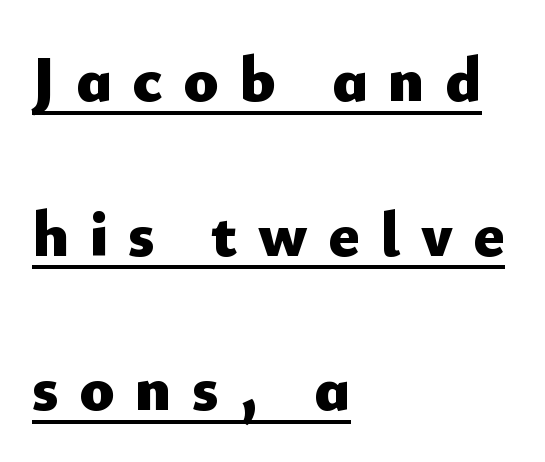
Q: Is the text bold? A: Yes.
Q: Is the text italic (slanted)? A: No, it is upright.
Q: Is the typeface a serif or a sans-serif typeface? A: Sans-serif.
Q: Is the text underlined? A: Yes.
Q: How is the paragraph aligned? A: Left-aligned.
Q: Is the spacing between letters normal or unusually wide? A: Unusually wide.
Q: Is the spacing between lines tight, normal or loose? A: Loose.
Q: Width (condensed, normal, or wide)? A: Normal.
Q: Stroke contrast? A: Low.
Q: x-height? A: Small.
Q: Monospaced? A: No.
